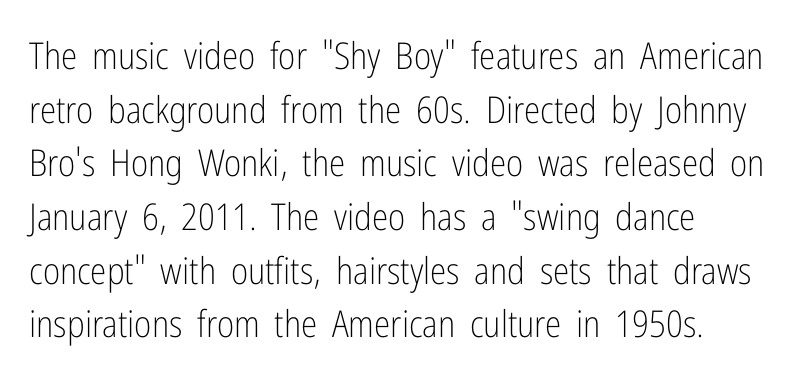
Q: Is the text bold? A: No.
Q: Is the text italic (slanted)? A: No, it is upright.
Q: Is the typeface a serif or a sans-serif typeface? A: Sans-serif.
Q: Is the text underlined? A: No.
Q: How is the paragraph aligned? A: Left-aligned.
Q: Is the spacing between letters normal or unusually wide? A: Normal.
Q: Is the spacing between lines tight, normal or loose? A: Normal.
Q: Width (condensed, normal, or wide)? A: Condensed.
Q: Stroke contrast? A: Low.
Q: x-height? A: Medium.
Q: Monospaced? A: No.
